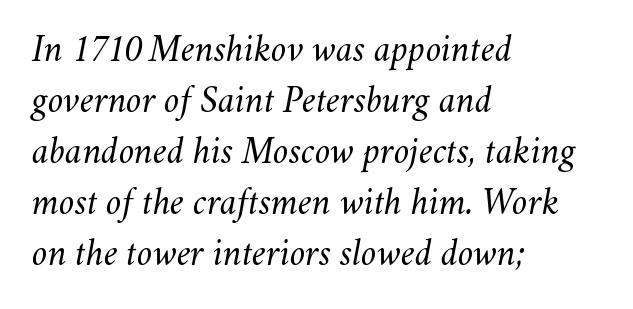
Character widths vary here, with narrow letters taking less room than wide ones. Glyph-to-glyph distance matches everyday printed text. Italic? Definitely — the glyphs are oblique. The rows are spaced the way most documents space them. Beneath every word, the page is bare.
